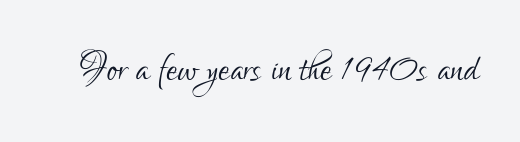
Q: Is the text bold? A: No.
Q: Is the text italic (slanted)? A: Yes.
Q: Is the typeface a serif or a sans-serif typeface? A: Sans-serif.
Q: Is the text underlined? A: No.
Q: Is the spacing between letters normal or unusually wide? A: Normal.
Q: Width (condensed, normal, or wide)? A: Condensed.
Q: Stroke contrast? A: Low.
Q: x-height? A: Small.
Q: Monospaced? A: No.
